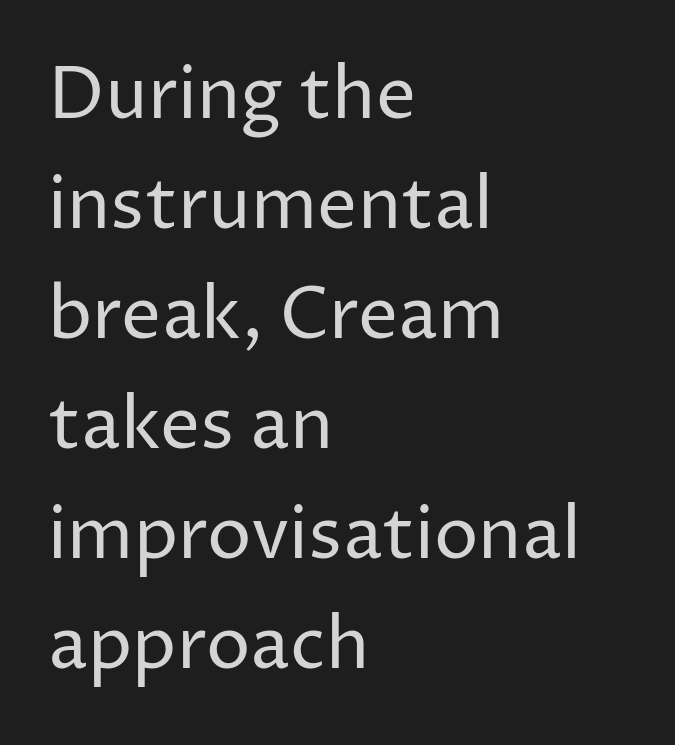
Leading matches the norm, producing a regular column. The area under the type is left untouched. Posture: vertical. Observe the absence of serifs on each vertical stroke in this sample. Does the copy run flush right? No — it runs flush left.
